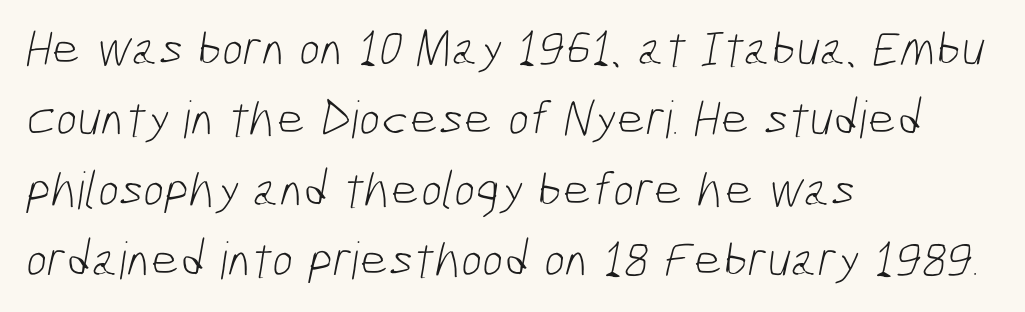
The rendering uses natural spacing where letterforms have individual widths. Interline gaps are of average width in this sample. The words here are not underlined. Ink coverage per letter is moderate at most. The horizontal fit of the characters is conventional and even. Is the block centered? No — it sits flush against the left margin.
